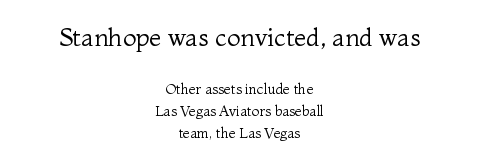
Caption: upper text group enlarged, lower text group reduced. The area under the type is left untouched. Look at the tracking — it's just the regular setting, nothing added. The characters are drawn with everyday or finer stroke widths. The rendering positions every line midway between the sides. Every stem runs plumb, perpendicular to the baseline.
